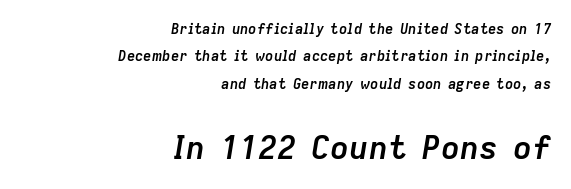
The image shows 32 px semibold type, italic (leaning right); set right-aligned, loose line spacing (1.96x), normal letter spacing, not underlined; the second (bottom) block is 2.29x larger; low stroke contrast and a medium x-height.
